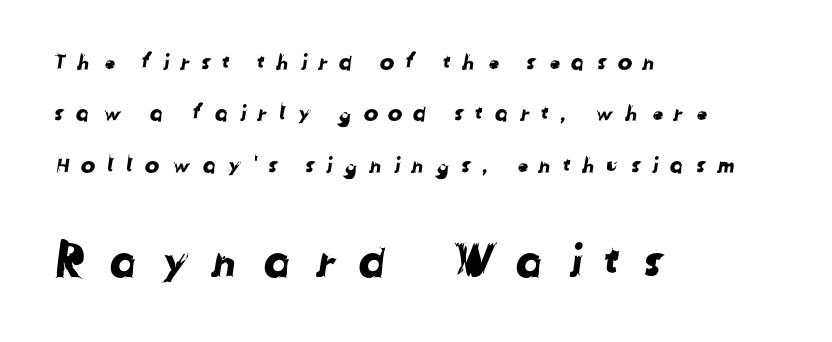
Which margin do the lines hug? The left one — the right edge is uneven. The passage shown is typed in a proportional face where columns would drift. Does the bottom block carry the larger type? Yes, it does. The line-height multiplier appears high, well above default. Loose tracking; the words dissolve into strings of separated letters.
